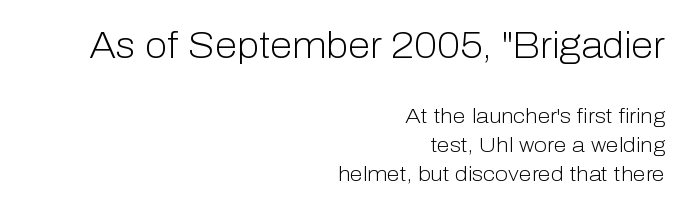
Q: Is the text bold? A: No.
Q: Is the text italic (slanted)? A: No, it is upright.
Q: Is the typeface a serif or a sans-serif typeface? A: Sans-serif.
Q: Is the text underlined? A: No.
Q: How is the paragraph aligned? A: Right-aligned.
Q: Is the spacing between letters normal or unusually wide? A: Normal.
Q: Is the spacing between lines tight, normal or loose? A: Normal.
Q: Which block of text is set in a larger size, the first (top) or the second (bottom)? A: The first (top) one.
Q: Width (condensed, normal, or wide)? A: Normal.
Q: Stroke contrast? A: Low.
Q: x-height? A: Medium.
Q: Monospaced? A: No.
